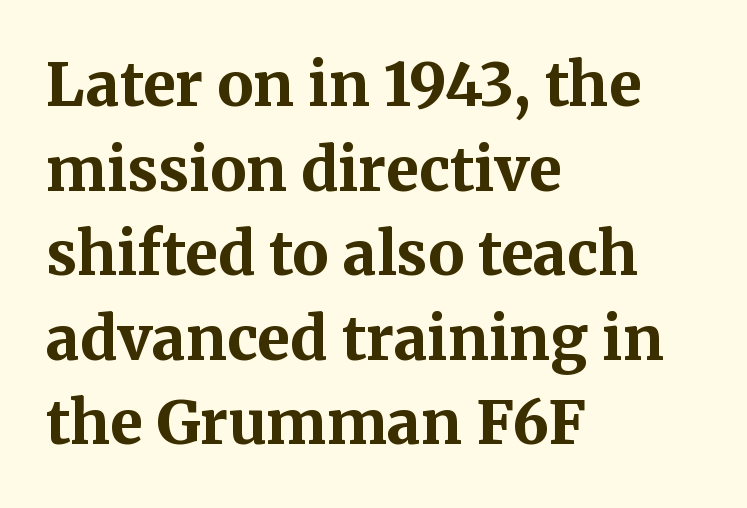
Q: Is the text bold? A: Yes.
Q: Is the text italic (slanted)? A: No, it is upright.
Q: Is the typeface a serif or a sans-serif typeface? A: Serif.
Q: Is the text underlined? A: No.
Q: How is the paragraph aligned? A: Left-aligned.
Q: Is the spacing between letters normal or unusually wide? A: Normal.
Q: Is the spacing between lines tight, normal or loose? A: Normal.
Q: Width (condensed, normal, or wide)? A: Normal.
Q: Stroke contrast? A: Medium.
Q: x-height? A: Medium.
Q: Monospaced? A: No.
